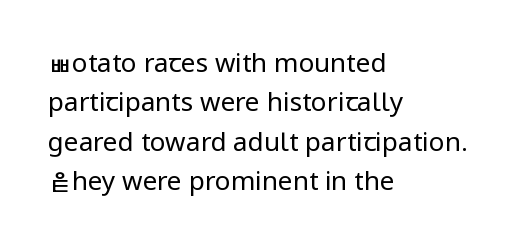
A typesetter would mark this as roman, not italic. Does the leading feel generous? No, just average. The typesetter chose a ragged-right arrangement here. The gaps between neighbouring characters are ordinary and unremarkable. Is this a heavy cut? Hardly; it is regular or lighter. The space directly below the letters is spotless.
